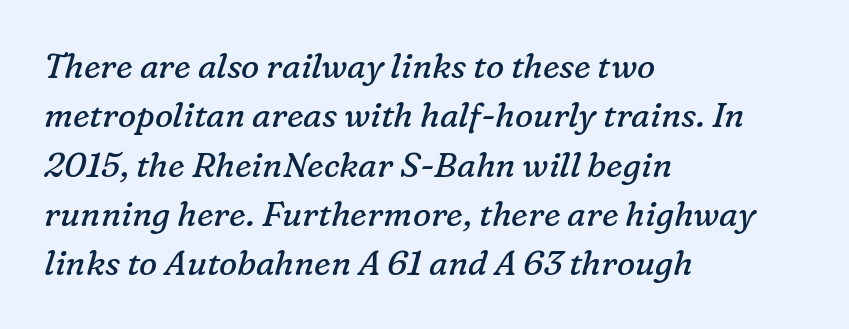
A bare baseline throughout the passage. Slant detected: the letters are inclined. The line-height multiplier appears to be the usual default. Line beginnings align vertically; line endings do not.
